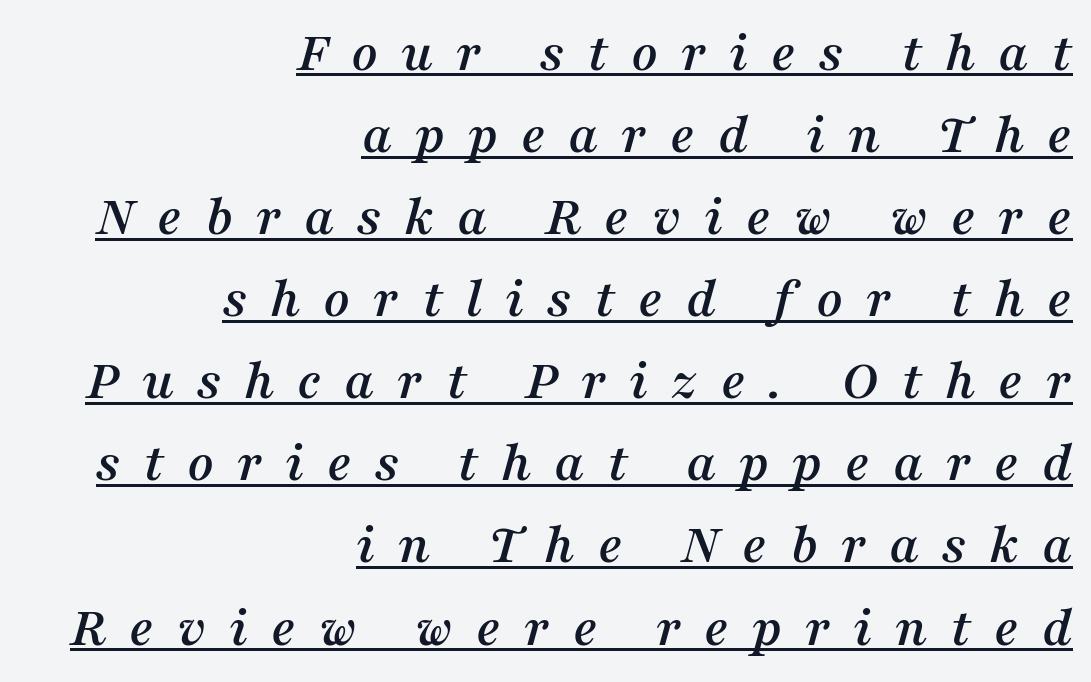
Q: Is the text italic (slanted)? A: Yes, it leans right by about 16 degrees.
Q: Is the typeface a serif or a sans-serif typeface? A: Serif.
Q: Is the text underlined? A: Yes.
Q: How is the paragraph aligned? A: Right-aligned.
Q: Is the spacing between letters normal or unusually wide? A: Unusually wide.
Q: Is the spacing between lines tight, normal or loose? A: Normal.
Q: Width (condensed, normal, or wide)? A: Normal.
Q: Stroke contrast? A: Medium.
Q: x-height? A: Medium.
Q: Monospaced? A: No.
